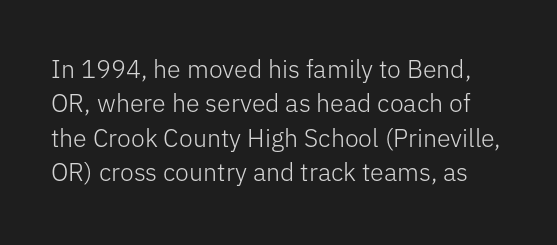
Posture: vertical. Students, note that the glyphs here touch the page at normal intervals. The line-height multiplier appears to be the usual default. Type without underlining.
